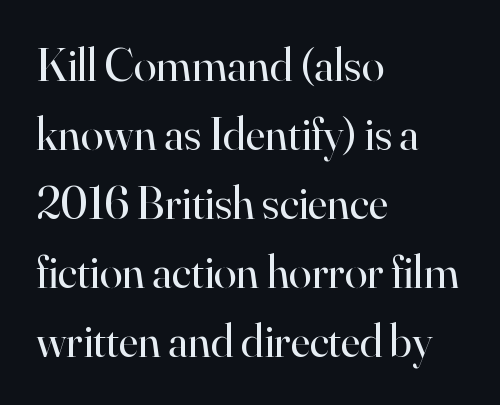
Q: Is the text bold? A: No.
Q: Is the text italic (slanted)? A: No, it is upright.
Q: Is the typeface a serif or a sans-serif typeface? A: Serif.
Q: Is the text underlined? A: No.
Q: How is the paragraph aligned? A: Left-aligned.
Q: Is the spacing between letters normal or unusually wide? A: Normal.
Q: Is the spacing between lines tight, normal or loose? A: Normal.
Q: Width (condensed, normal, or wide)? A: Normal.
Q: Stroke contrast? A: High.
Q: x-height? A: Small.
Q: Monospaced? A: No.
